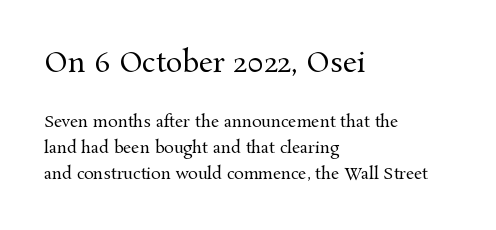
The image shows 28 px regular-weight serif type, upright; set left-aligned, normal line spacing (1.61x), normal letter spacing, not underlined; the first (top) block is 1.75x larger; medium stroke contrast and a medium x-height.
